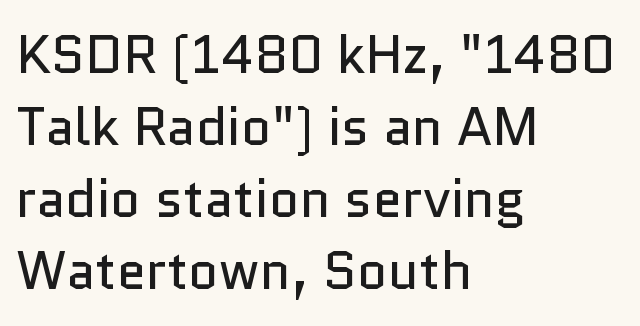
{"serif": "no", "italic": "no", "bold": "no", "weight": "regular", "width": "normal", "stroke_contrast": "low", "x_height": "medium", "monospaced": "no", "underline": "no", "align": "left", "line_spacing": "normal", "line_spacing_ratio": 1.36, "letter_spacing": "normal", "letter_spacing_em": 0.0, "glyph_px": 53}
